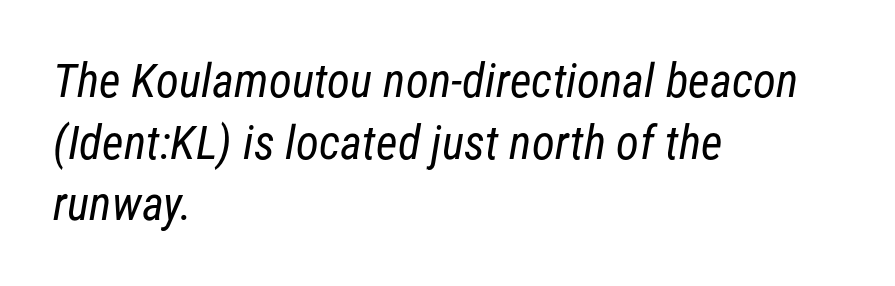
{"serif": "no", "bold": "no", "weight": "regular", "width": "condensed", "stroke_contrast": "low", "x_height": "medium", "monospaced": "no", "underline": "no", "align": "left", "line_spacing": "normal", "line_spacing_ratio": 1.31, "letter_spacing": "normal", "letter_spacing_em": 0.0, "glyph_px": 47}
